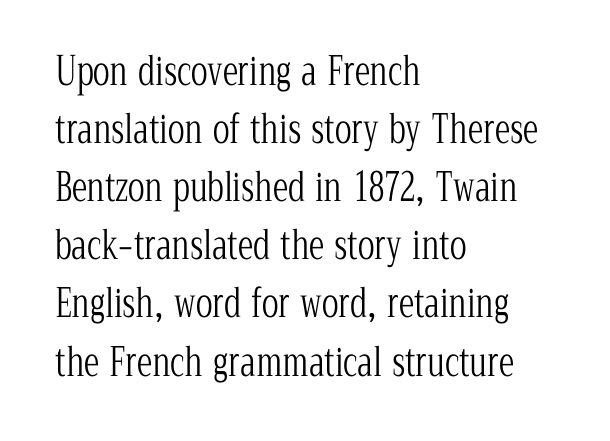
Q: Is the text bold? A: No.
Q: Is the text italic (slanted)? A: No, it is upright.
Q: Is the typeface a serif or a sans-serif typeface? A: Serif.
Q: Is the text underlined? A: No.
Q: How is the paragraph aligned? A: Left-aligned.
Q: Is the spacing between letters normal or unusually wide? A: Normal.
Q: Is the spacing between lines tight, normal or loose? A: Normal.
Q: Width (condensed, normal, or wide)? A: Condensed.
Q: Stroke contrast? A: Low.
Q: x-height? A: Medium.
Q: Monospaced? A: No.
